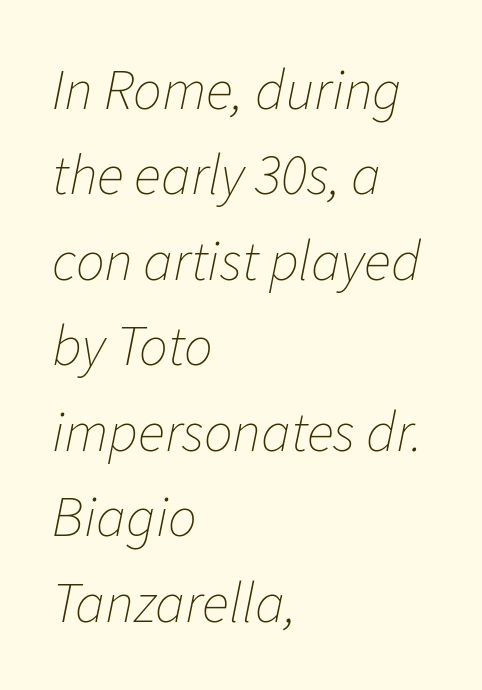
{"italic": "yes", "lean": "right", "slant_degrees": 11, "bold": "no", "weight": "thin", "width": "normal", "stroke_contrast": "low", "x_height": "medium", "monospaced": "no", "underline": "no", "align": "left", "line_spacing": "normal", "line_spacing_ratio": 1.5, "letter_spacing": "normal", "letter_spacing_em": 0.0, "glyph_px": 57}
